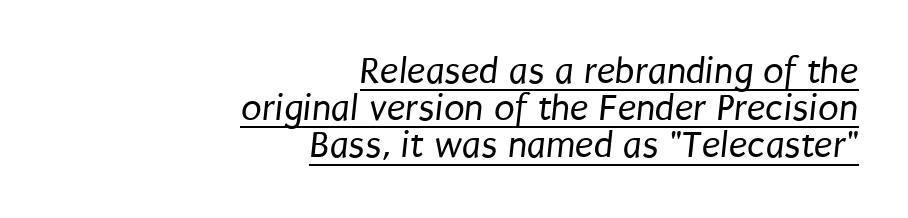
This reads as an unemphasized weight, regular at the heaviest. Observe the ordinary spacing: letters are neighbours, not strangers. Does the copy run flush right? Yes — the right margin is perfectly even. You could not count columns in this text — the font is proportionally spaced. Serif or sans? Sans — the stroke terminals are bare. The words here are underlined.
